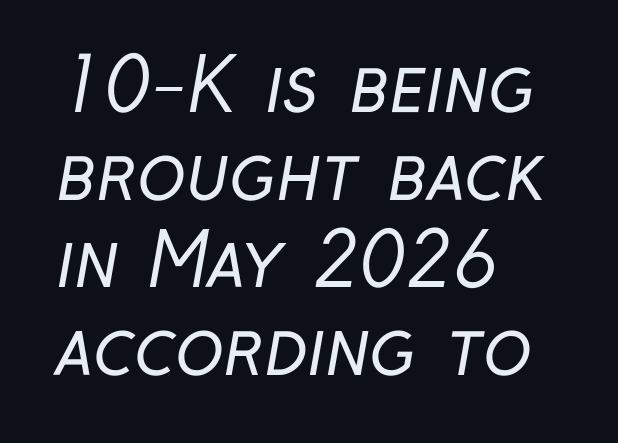
{"serif": "no", "bold": "no", "weight": "regular", "width": "condensed", "stroke_contrast": "low", "x_height": "medium", "monospaced": "no", "underline": "no", "align": "left", "line_spacing_ratio": 1.2, "letter_spacing": "normal", "letter_spacing_em": 0.0, "glyph_px": 73}
